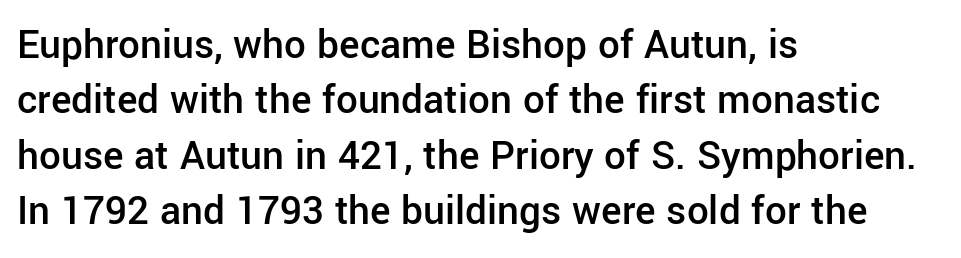
Descenders are the only things crossing below the line. Regular leading. This sample uses an upright cut, with every glyph sitting square on the baseline. The rendering anchors every line to the left-hand side. The glyphs in this specimen are sans serif. I'd describe the lettering as semibold — firm but not a full bold.
